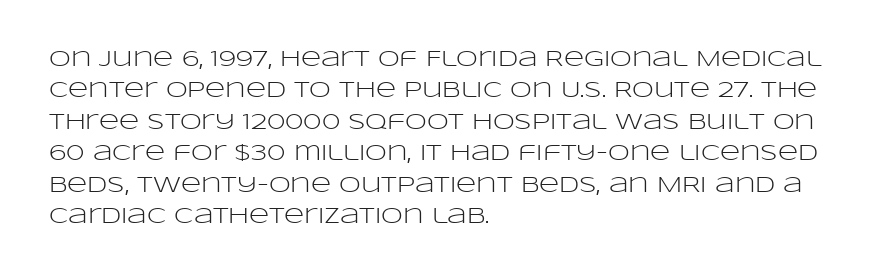
The line-height multiplier appears to be the usual default. The ragged edge is on the right, which tells us the setting is flush left. A typesetter would mark this as roman, not italic. This sample uses plain, unmodified letter spacing. No letter is thick-stroked: the sample isn't bold.
